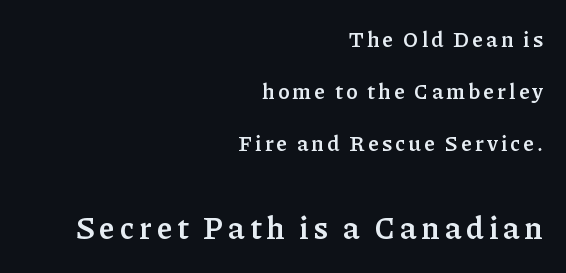
{"serif": "yes", "italic": "no", "bold": "yes", "weight": "semibold", "width": "normal", "stroke_contrast": "low", "x_height": "medium", "monospaced": "no", "underline": "no", "align": "right", "line_spacing": "loose", "line_spacing_ratio": 2.48, "larger_block": "second", "size_ratio": 1.48, "glyph_px": 31}
